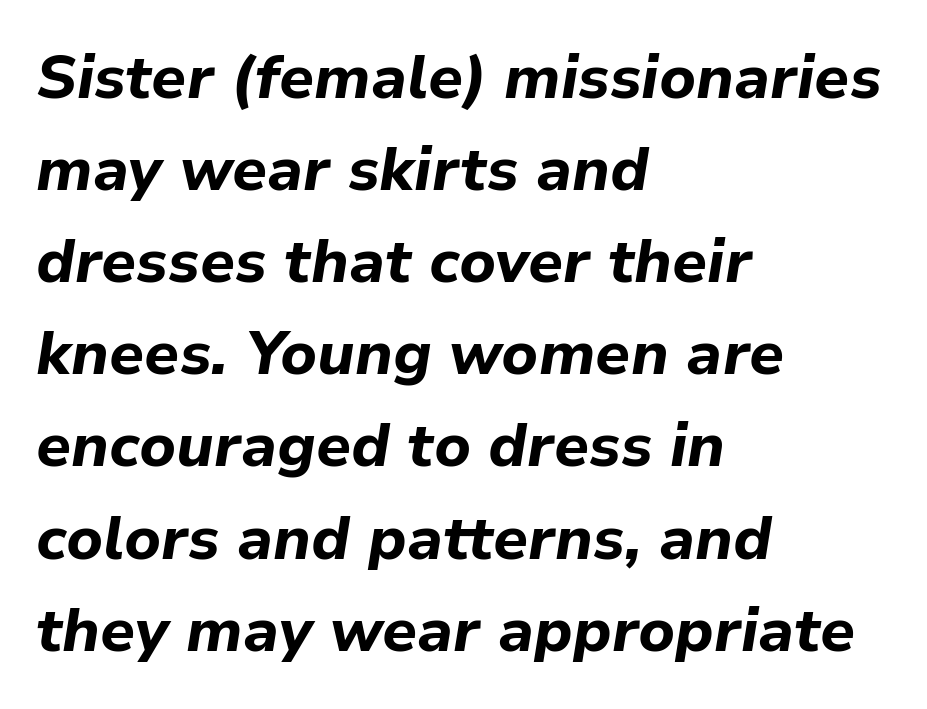
Quick note: interline space is typical. If you drew a line through each stem, it would be angled. Spacing between characters is what you'd get straight out of the box. The words here are not underlined.
